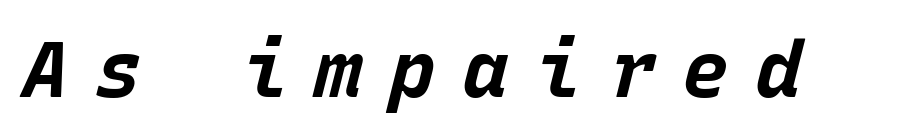
The image shows 78 px bold type, italic (leaning right), monospaced; set unusually wide letter spacing (+0.34 em), not underlined; low stroke contrast and a large x-height.
